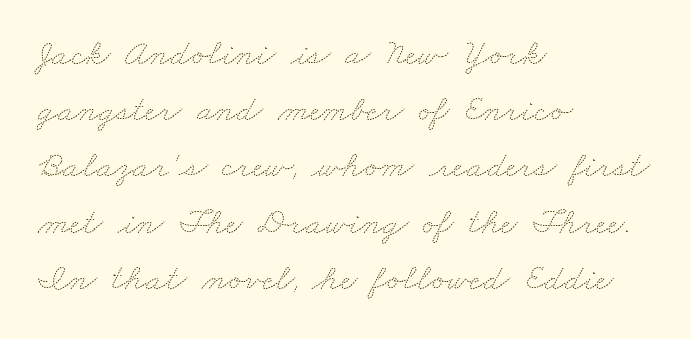
This is not heavy type; no bold has been used. Underlining? Definitely not there. What's the leading like? Ordinary, nothing unusual. The paragraph has a hard left edge and a soft right edge. The letters advance in unequal steps, a hallmark of proportional type.
